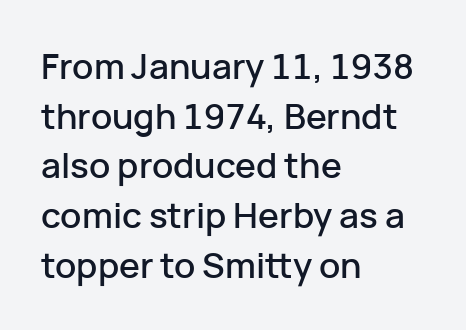
{"serif": "no", "italic": "no", "width": "normal", "stroke_contrast": "low", "x_height": "medium", "monospaced": "no", "underline": "no", "align": "left", "line_spacing": "normal", "line_spacing_ratio": 1.42, "letter_spacing": "normal", "letter_spacing_em": 0.0, "glyph_px": 35}
